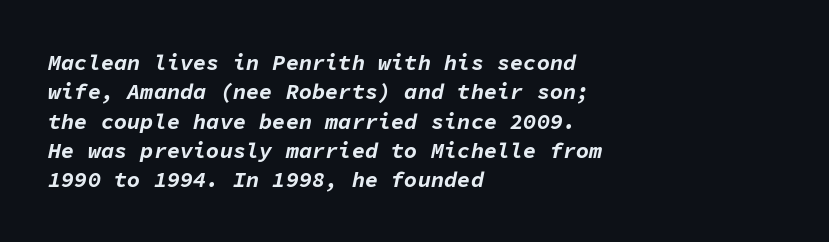
Q: Is the text bold? A: Yes.
Q: Is the text italic (slanted)? A: Yes, it leans right by about 11 degrees.
Q: Is the text underlined? A: No.
Q: How is the paragraph aligned? A: Left-aligned.
Q: Is the spacing between letters normal or unusually wide? A: Normal.
Q: Is the spacing between lines tight, normal or loose? A: Normal.
